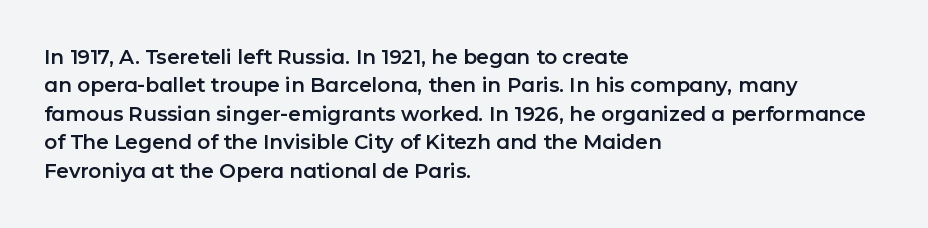
Reading down the block, your eye returns to a fixed left position each line. What stands out about the letter spacing? Nothing — it is the standard amount. The specimen reads as upright at a glance. The designer left line spacing at the default.
